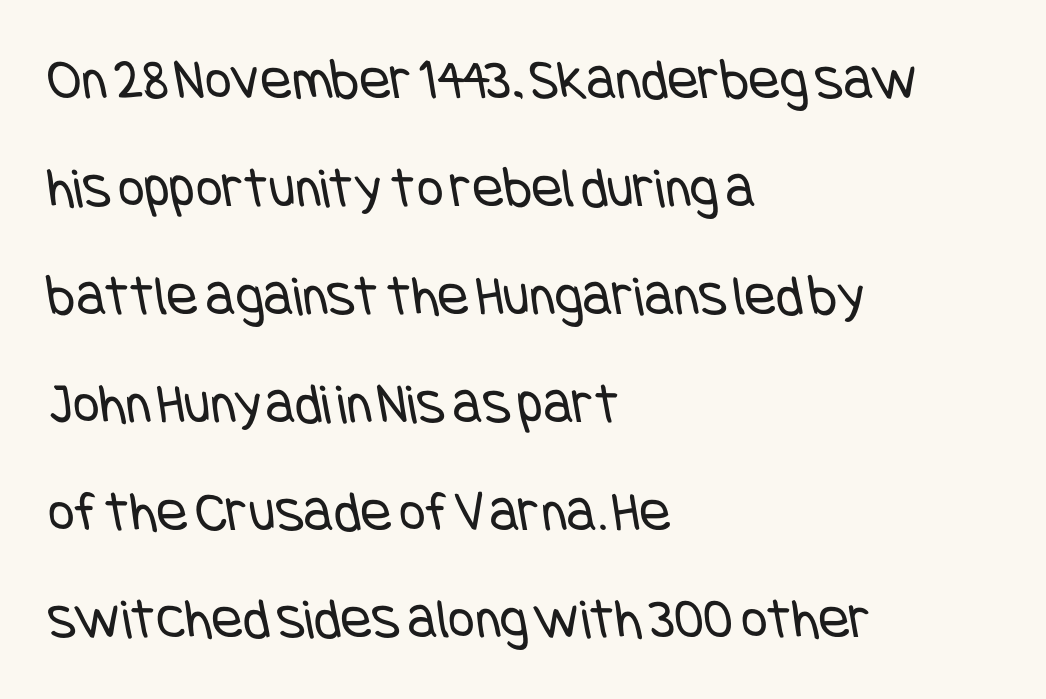
Letter spacing: default. On a weight scale, this lands at 450 or below. Grotesque or geometric, the face here clearly has no serifs. Has an underline been added? It has not. Leftover space on each line is placed entirely after the last word.
